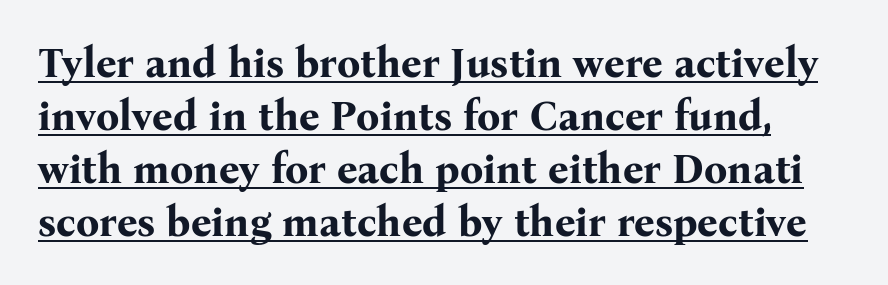
The image shows 41 px bold serif type, upright; set normal line spacing (1.29x), normal letter spacing, underlined; medium stroke contrast and a medium x-height.
